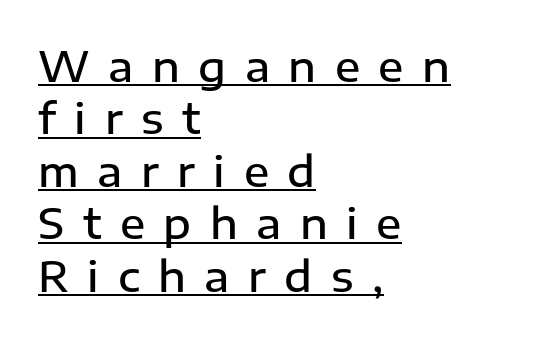
The image shows 42 px semibold sans-serif type, upright; set left-aligned, normal line spacing (1.25x), unusually wide letter spacing (+0.44 em), underlined; low stroke contrast and a medium x-height.
